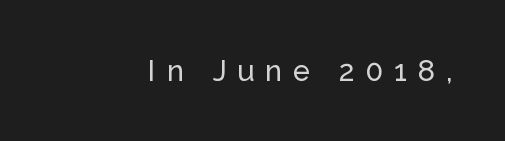
The text was rendered using a sans face with plain stroke endings. This is the regular roman posture of the typeface. The space beneath each line is pristine and unruled. Short note: letters widely spaced. Proportional: the letters do not fall into vertical columns.
